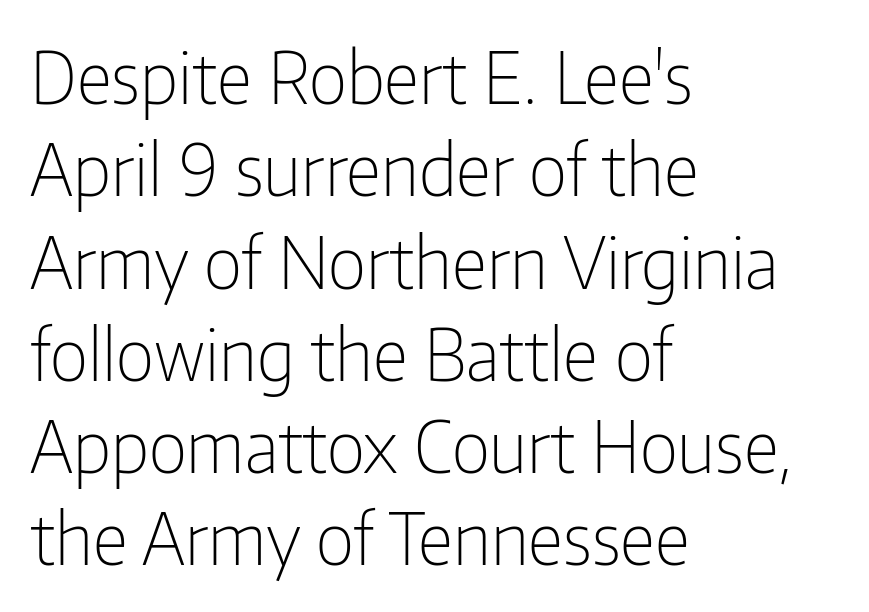
Q: Is the text bold? A: No.
Q: Is the text italic (slanted)? A: No, it is upright.
Q: Is the typeface a serif or a sans-serif typeface? A: Sans-serif.
Q: Is the text underlined? A: No.
Q: How is the paragraph aligned? A: Left-aligned.
Q: Is the spacing between letters normal or unusually wide? A: Normal.
Q: Is the spacing between lines tight, normal or loose? A: Normal.
Q: Width (condensed, normal, or wide)? A: Condensed.
Q: Stroke contrast? A: Low.
Q: x-height? A: Medium.
Q: Monospaced? A: No.
